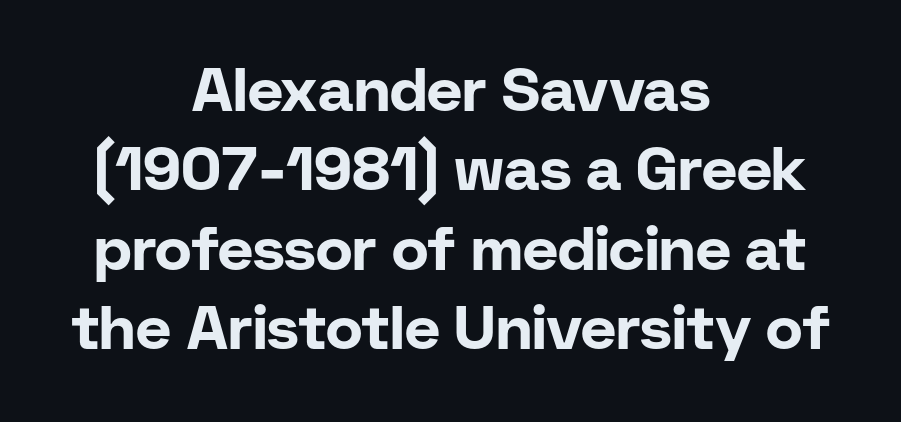
Tall strokes in this sample are plumb rather than angled. Which margin do the lines hug? Neither — every line sits in the middle. These lines carry a lot of weight — the face is fully bold. Anything drawn beneath the words? Only blank space.
